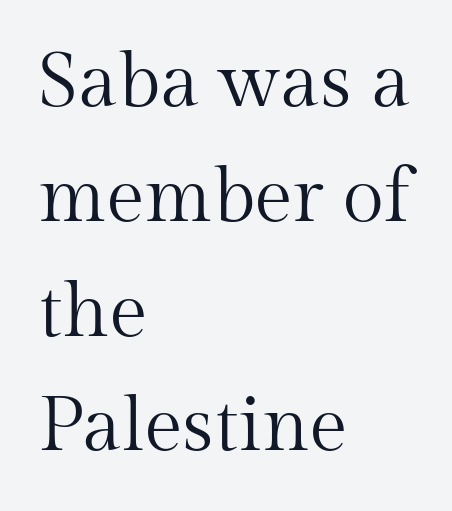
Q: Is the text bold? A: No.
Q: Is the text italic (slanted)? A: No, it is upright.
Q: Is the typeface a serif or a sans-serif typeface? A: Serif.
Q: Is the text underlined? A: No.
Q: How is the paragraph aligned? A: Left-aligned.
Q: Is the spacing between letters normal or unusually wide? A: Normal.
Q: Is the spacing between lines tight, normal or loose? A: Normal.
Q: Width (condensed, normal, or wide)? A: Normal.
Q: Stroke contrast? A: Medium.
Q: x-height? A: Medium.
Q: Monospaced? A: No.
